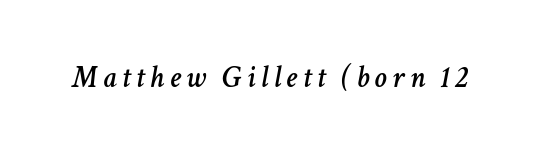
The image shows 31 px text type, italic (leaning right); set not underlined; low stroke contrast and a medium x-height.
